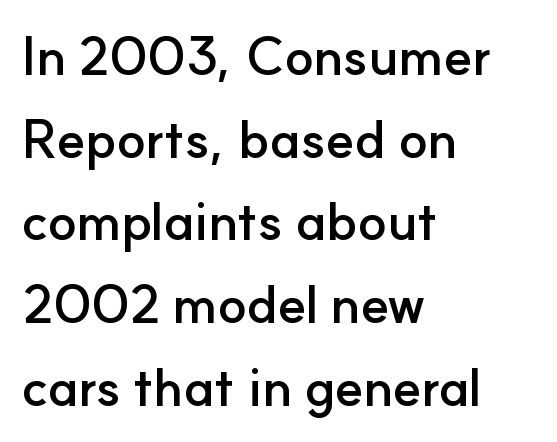
Q: Is the text bold? A: Yes.
Q: Is the text italic (slanted)? A: No, it is upright.
Q: Is the typeface a serif or a sans-serif typeface? A: Sans-serif.
Q: Is the text underlined? A: No.
Q: How is the paragraph aligned? A: Left-aligned.
Q: Is the spacing between letters normal or unusually wide? A: Normal.
Q: Is the spacing between lines tight, normal or loose? A: Normal.
Q: Width (condensed, normal, or wide)? A: Normal.
Q: Stroke contrast? A: Low.
Q: x-height? A: Small.
Q: Monospaced? A: No.
